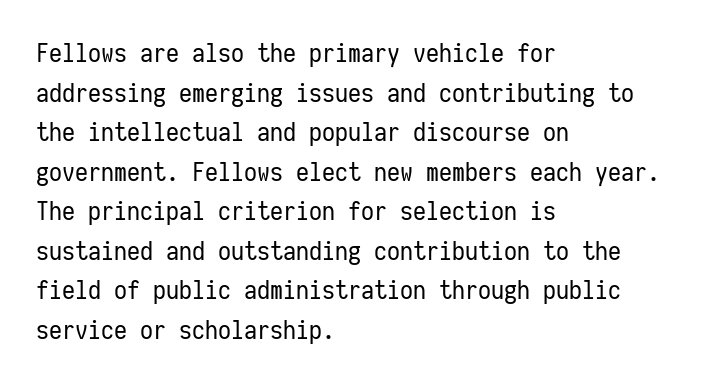
The image shows 26 px text type, upright; set left-aligned, normal line spacing (1.52x), normal letter spacing, not underlined.
